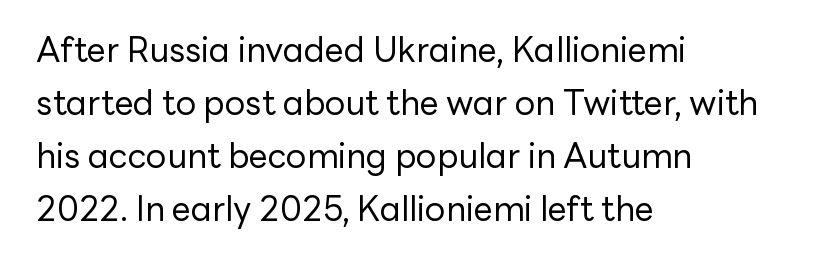
Vertical stems look standard width or narrower in stroke. Is this a sans? Yes — the strokes have no serifs. This sample uses plain, unmodified letter spacing. Horizontally, the lines are justified to the leading edge only.
